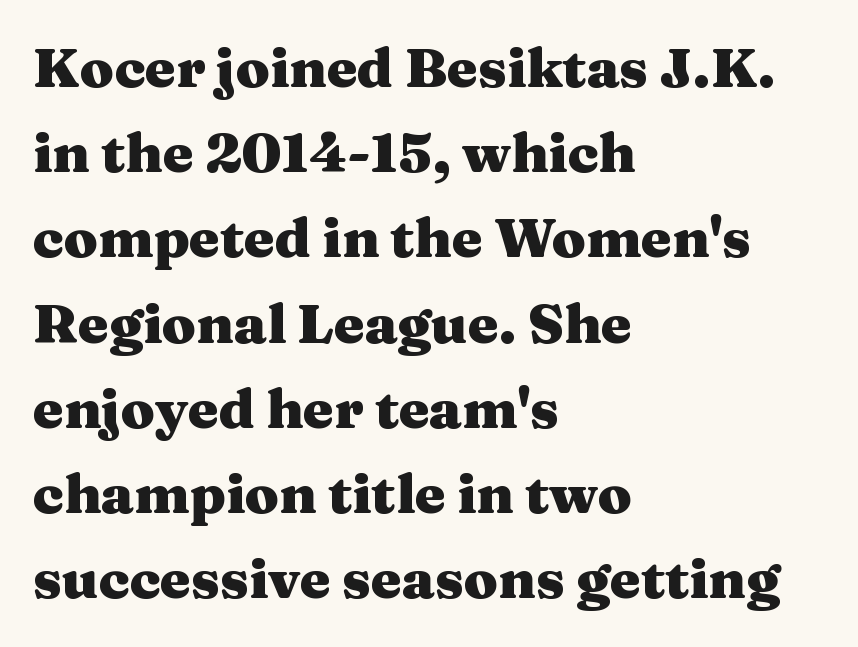
{"serif": "yes", "italic": "no", "bold": "yes", "weight": "heavy", "width": "wide", "stroke_contrast": "medium", "x_height": "medium", "monospaced": "no", "underline": "no", "align": "left", "line_spacing": "normal", "line_spacing_ratio": 1.55, "letter_spacing": "normal", "letter_spacing_em": 0.0, "glyph_px": 55}
